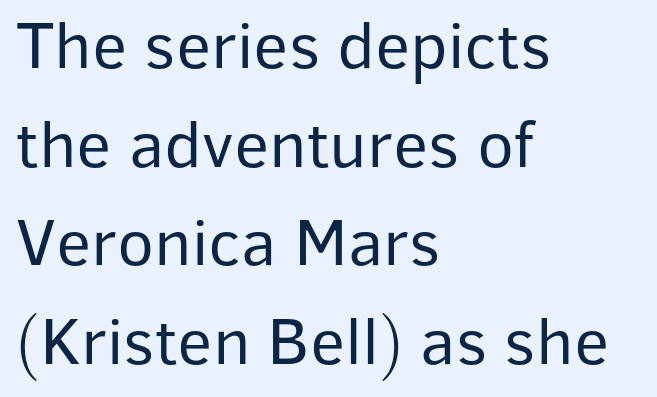
The image shows 68 px regular-weight sans-serif type, upright; set left-aligned, normal line spacing (1.45x), normal letter spacing, not underlined; low stroke contrast and a medium x-height.
